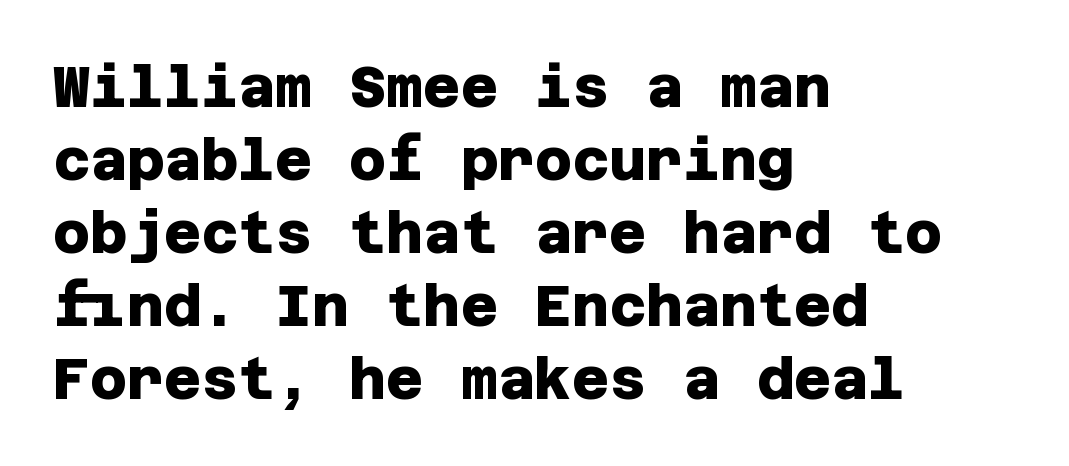
Rule under the text: the space is simply empty. Each new line begins a customary step beneath the previous one. Look at the bottom of the vertical strokes: they stop flat, with no serifs. Nothing unusual about the tracking: characters are spaced as the font intends.
